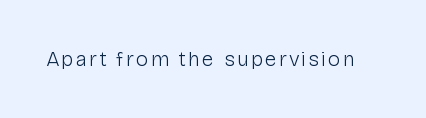
Nope, not italic — everything's standing straight. Weight: regular or lighter. This rendering features lettering with no underline.
